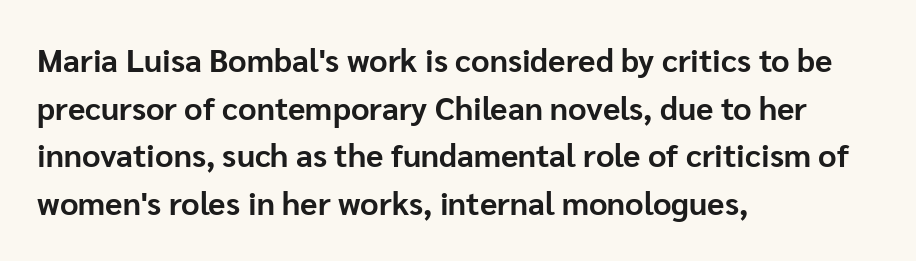
{"serif": "no", "italic": "no", "bold": "yes", "weight": "bold", "width": "normal", "stroke_contrast": "low", "x_height": "medium", "monospaced": "no", "underline": "no", "align": "left", "line_spacing": "normal", "line_spacing_ratio": 1.49, "letter_spacing": "normal", "letter_spacing_em": 0.0, "glyph_px": 32}
